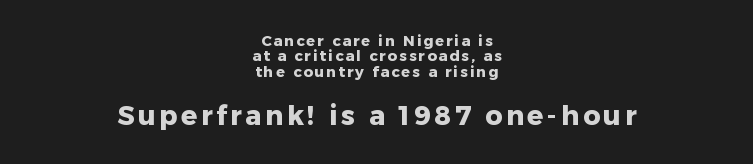
Q: Is the text bold? A: Yes.
Q: Is the text italic (slanted)? A: No, it is upright.
Q: Is the text underlined? A: No.
Q: How is the paragraph aligned? A: Centered.
Q: Is the spacing between lines tight, normal or loose? A: Tight.
Q: Which block of text is set in a larger size, the first (top) or the second (bottom)? A: The second (bottom) one.
